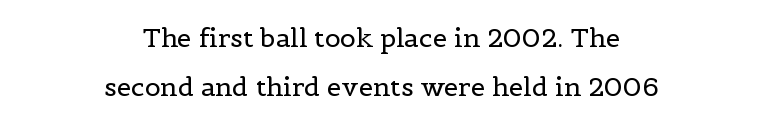
The type sits square on the baseline with zero lean. Where is the straight margin? There isn't one; the lines are centered. Tracking value appears to be zero — textbook default spacing. Just letters on the line, the space beneath them empty.
